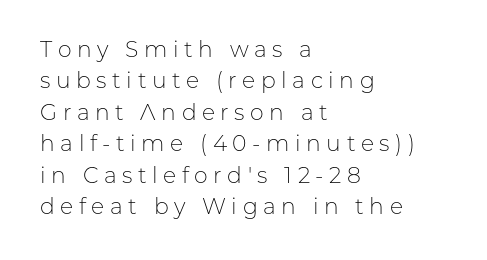
{"italic": "no", "bold": "no", "underline": "no", "align": "left", "line_spacing": "normal", "line_spacing_ratio": 1.43, "letter_spacing": "wide", "letter_spacing_em": 0.25, "glyph_px": 22}
